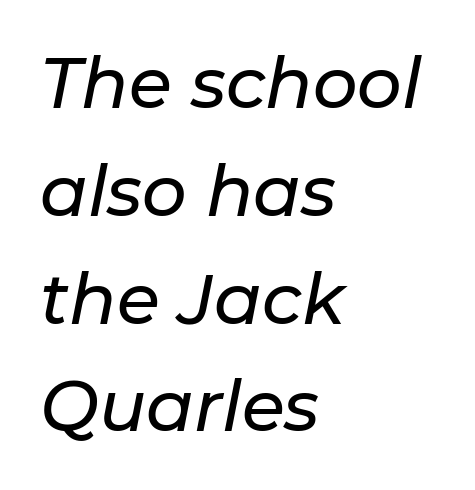
Q: Is the text italic (slanted)? A: Yes, it leans right by about 11 degrees.
Q: Is the text underlined? A: No.
Q: How is the paragraph aligned? A: Left-aligned.
Q: Is the spacing between letters normal or unusually wide? A: Normal.
Q: Is the spacing between lines tight, normal or loose? A: Normal.
Q: Width (condensed, normal, or wide)? A: Normal.
Q: Stroke contrast? A: Low.
Q: x-height? A: Medium.
Q: Monospaced? A: No.
